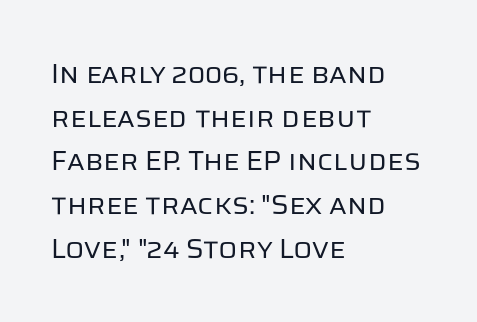
{"serif": "no", "italic": "no", "bold": "no", "weight": "regular", "width": "normal", "stroke_contrast": "low", "x_height": "large", "monospaced": "no", "underline": "no", "align": "left", "line_spacing": "normal", "line_spacing_ratio": 1.56, "letter_spacing": "normal", "letter_spacing_em": 0.0, "glyph_px": 28}
